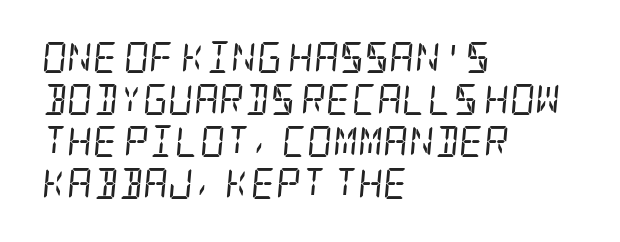
Descender tails drop into unmarked territory. The typography opts for an oblique posture over an upright one. Stem width sits at or under what a default text font uses. Interline gaps are of average width in this sample. The compositor pushed each line to the left boundary. The letters sit at their default tracking, neither squeezed nor spread.
